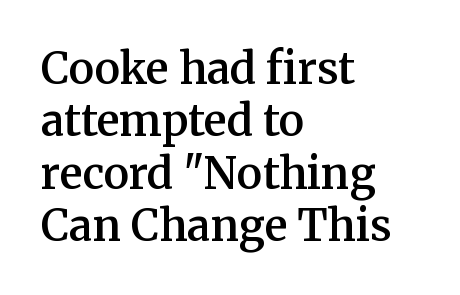
The face used here is a semibold: visibly heavier than regular, lighter than bold. Are there feet on the stems? There are — it's a serif. The rendering uses natural spacing where letterforms have individual widths. The tracking reads as untouched default to a designer's eye. The rag falls on the right side of this text block.
